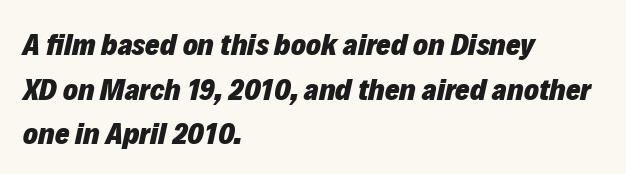
The image shows 31 px heavy type, italic (leaning right); set left-aligned, normal line spacing (1.44x), normal letter spacing, not underlined; low stroke contrast and a medium x-height.
